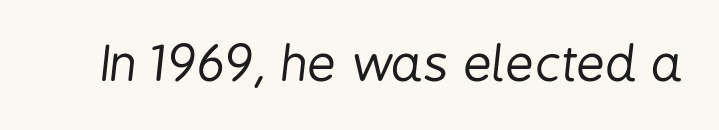
{"italic": "yes", "lean": "right", "slant_degrees": 6, "bold": "no", "weight": "regular", "width": "condensed", "stroke_contrast": "low", "x_height": "medium", "monospaced": "no", "underline": "no", "letter_spacing": "normal", "letter_spacing_em": 0.0, "glyph_px": 50}
